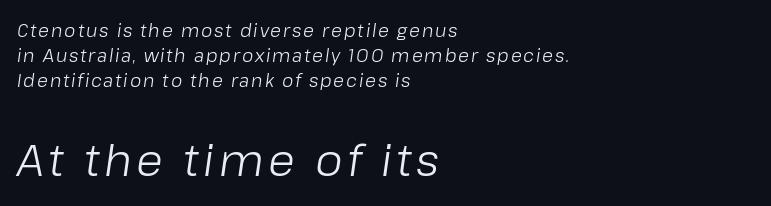
The image shows 44 px light type, italic (leaning right); set left-aligned, normal line spacing (1.4x), not underlined; the second (bottom) block is 2.44x larger; low stroke contrast and a medium x-height.
